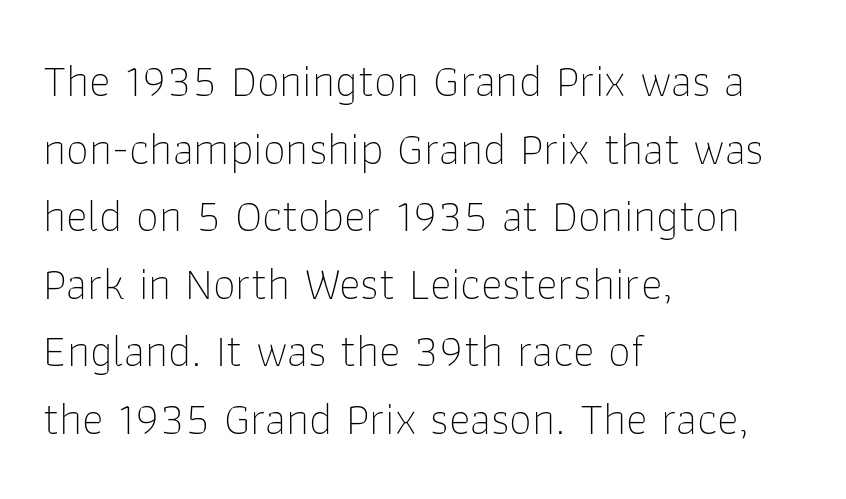
Nothing heavy about these letters — not bold at all. This sample keeps an unexceptional amount of space between lines. This sample uses a sans-serif face. The face used here is rendered with its standard letterfit. Do the letters lean? They stand straight. This sample has the flowing, uneven cadence of proportional lettering.
